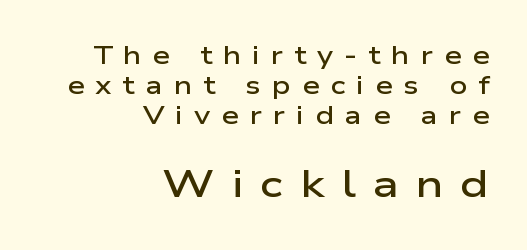
Q: Is the text bold? A: Semi-bold.
Q: Is the text italic (slanted)? A: No, it is upright.
Q: Is the typeface a serif or a sans-serif typeface? A: Sans-serif.
Q: Is the text underlined? A: No.
Q: How is the paragraph aligned? A: Right-aligned.
Q: Is the spacing between letters normal or unusually wide? A: Unusually wide.
Q: Which block of text is set in a larger size, the first (top) or the second (bottom)? A: The second (bottom) one.
Q: Width (condensed, normal, or wide)? A: Wide.
Q: Stroke contrast? A: Low.
Q: x-height? A: Medium.
Q: Monospaced? A: No.
